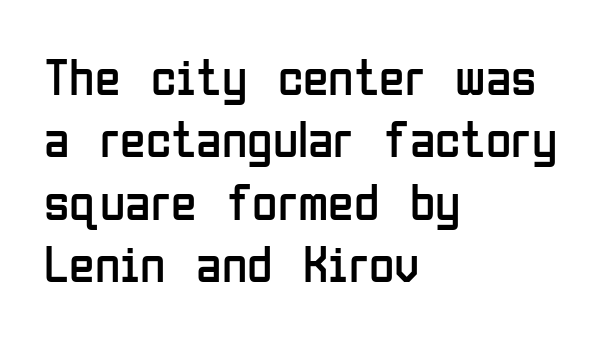
Italic? Not at all — the glyphs are vertical. Font category for this specimen: sans-serif. The face used here is rendered with its standard letterfit. The typesetting does not lean heavy: it is not bold.
